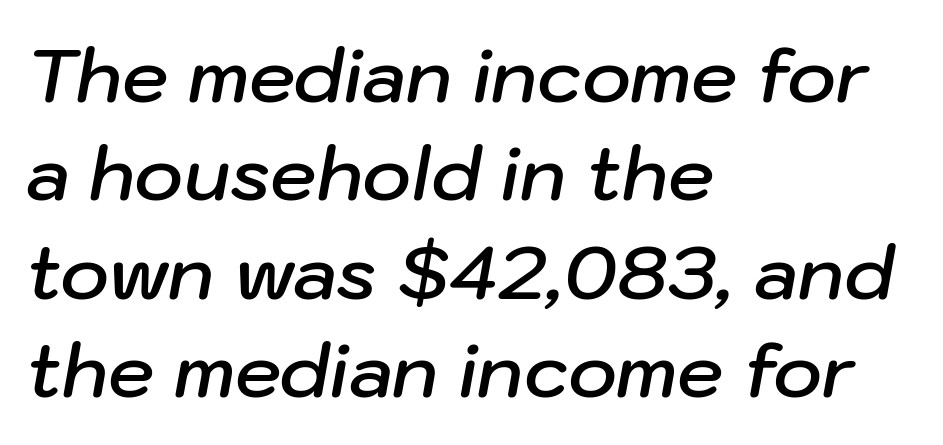
Q: Is the text bold? A: Semi-bold.
Q: Is the text italic (slanted)? A: Yes, it leans right by about 10 degrees.
Q: Is the text underlined? A: No.
Q: How is the paragraph aligned? A: Left-aligned.
Q: Is the spacing between letters normal or unusually wide? A: Normal.
Q: Is the spacing between lines tight, normal or loose? A: Normal.
Q: Width (condensed, normal, or wide)? A: Normal.
Q: Stroke contrast? A: Low.
Q: x-height? A: Medium.
Q: Monospaced? A: No.
